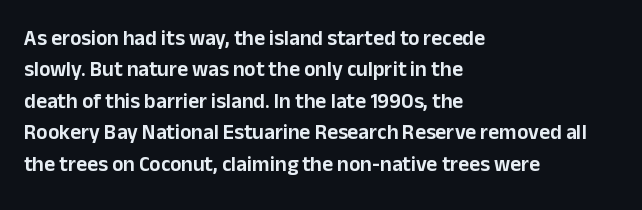
Q: Is the text italic (slanted)? A: No, it is upright.
Q: Is the text underlined? A: No.
Q: How is the paragraph aligned? A: Left-aligned.
Q: Is the spacing between letters normal or unusually wide? A: Normal.
Q: Is the spacing between lines tight, normal or loose? A: Normal.
